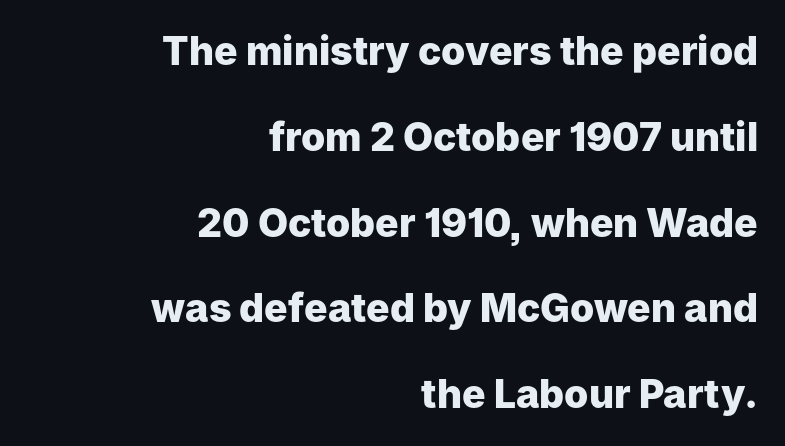
{"serif": "no", "italic": "no", "bold": "yes", "weight": "heavy", "width": "normal", "stroke_contrast": "low", "x_height": "medium", "monospaced": "no", "underline": "no", "align": "right", "line_spacing": "loose", "line_spacing_ratio": 2.2, "letter_spacing": "normal", "letter_spacing_em": 0.0, "glyph_px": 39}
